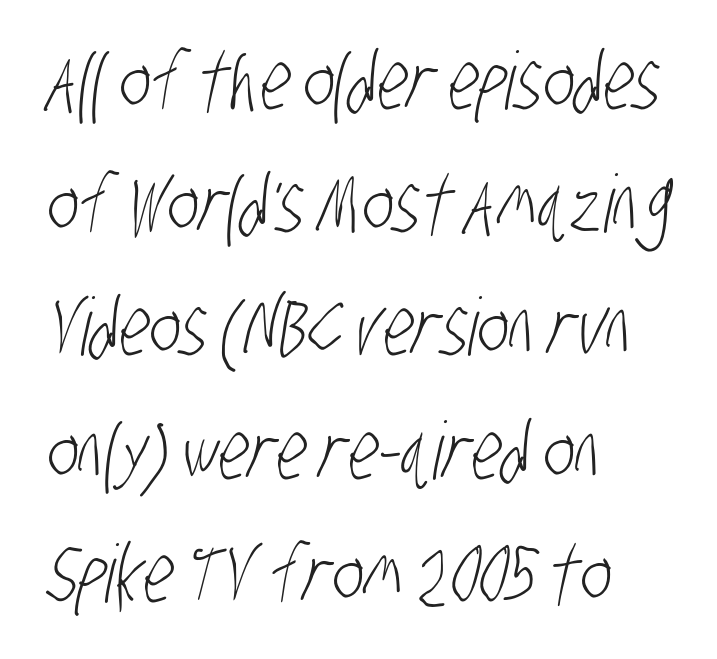
Tracking value appears to be zero — textbook default spacing. Type without underlining. A typesetter would label this face a sans. Normally led — the rows are evenly, conventionally spaced.
